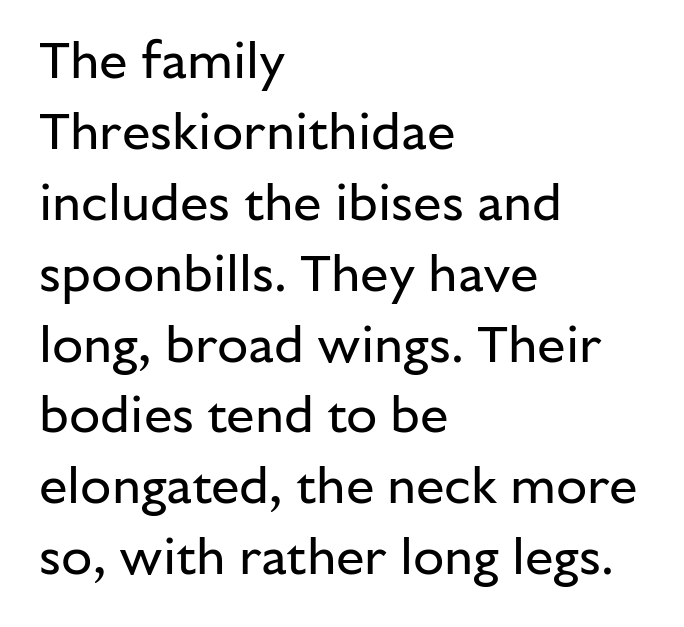
The image shows 51 px regular-weight sans-serif type, upright; set left-aligned, normal line spacing (1.39x), normal letter spacing, not underlined; low stroke contrast and a medium x-height.
